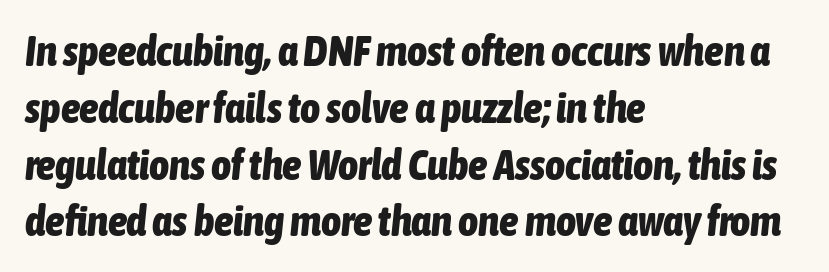
Q: Is the text bold? A: Yes.
Q: Is the text italic (slanted)? A: Yes, it leans right by about 6 degrees.
Q: Is the text underlined? A: No.
Q: How is the paragraph aligned? A: Left-aligned.
Q: Is the spacing between letters normal or unusually wide? A: Normal.
Q: Is the spacing between lines tight, normal or loose? A: Normal.
Q: Width (condensed, normal, or wide)? A: Condensed.
Q: Stroke contrast? A: Low.
Q: x-height? A: Medium.
Q: Monospaced? A: No.
